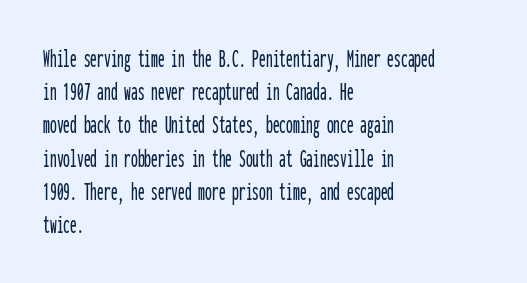
Q: Is the text italic (slanted)? A: No, it is upright.
Q: Is the text underlined? A: No.
Q: How is the paragraph aligned? A: Left-aligned.
Q: Is the spacing between letters normal or unusually wide? A: Normal.
